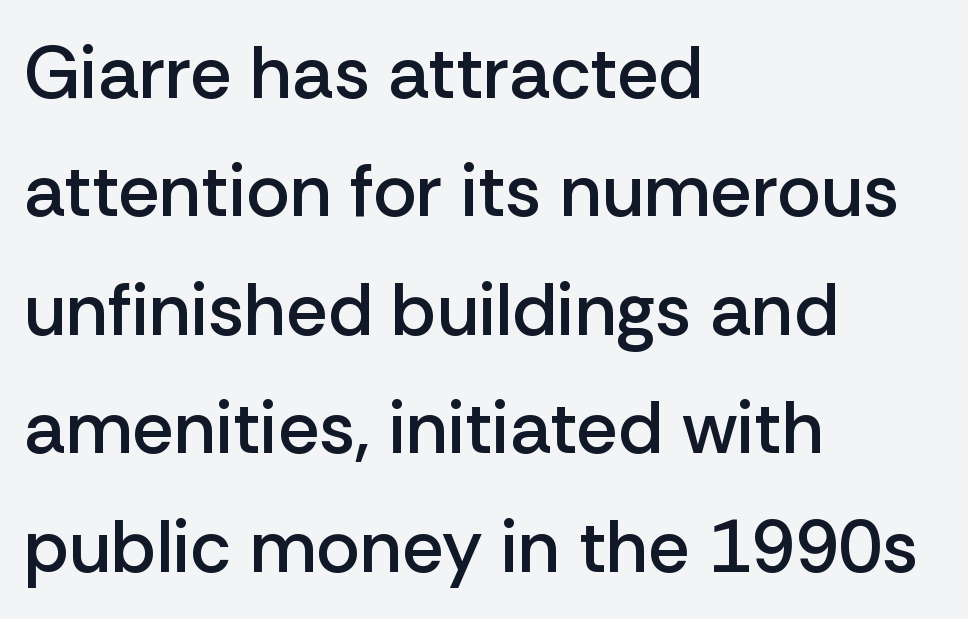
Q: Is the text bold? A: Semi-bold.
Q: Is the text italic (slanted)? A: No, it is upright.
Q: Is the typeface a serif or a sans-serif typeface? A: Sans-serif.
Q: Is the text underlined? A: No.
Q: How is the paragraph aligned? A: Left-aligned.
Q: Is the spacing between letters normal or unusually wide? A: Normal.
Q: Is the spacing between lines tight, normal or loose? A: Normal.
Q: Width (condensed, normal, or wide)? A: Normal.
Q: Stroke contrast? A: Low.
Q: x-height? A: Medium.
Q: Monospaced? A: No.
